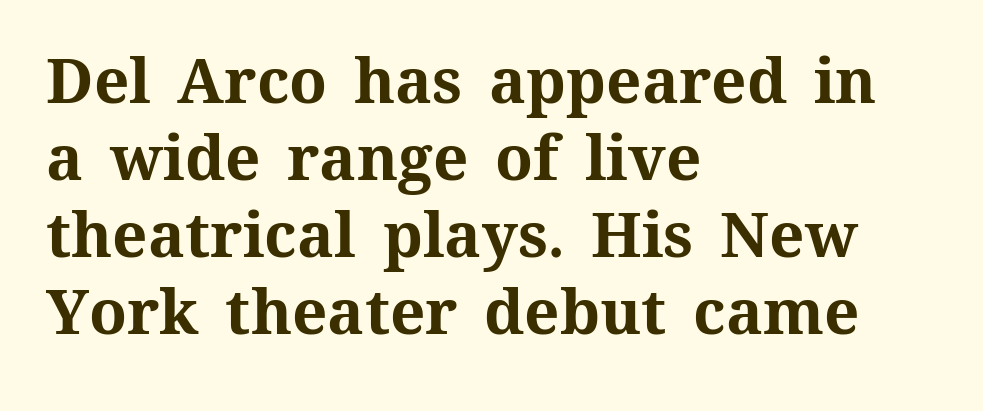
The image shows 62 px bold type, upright; set left-aligned, line spacing 1.24x, normal letter spacing, not underlined; medium stroke contrast and a medium x-height.
